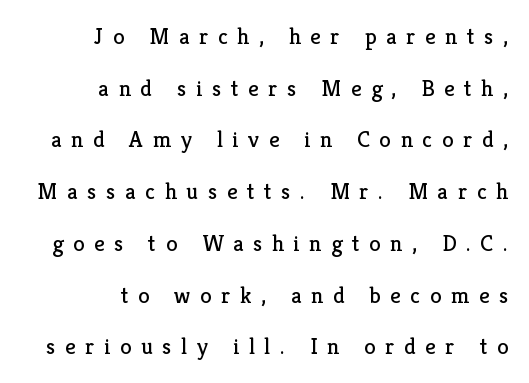
The image shows 23 px text type, upright; set right-aligned, loose line spacing (2.25x), unusually wide letter spacing (+0.42 em), not underlined.
